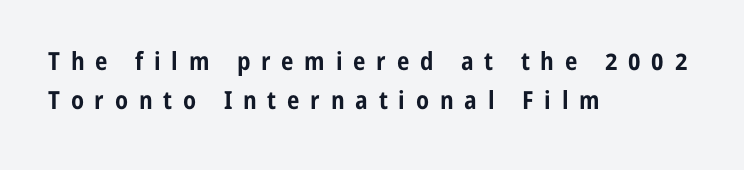
Vertical spacing — default. Lines of text with bare space underneath. Loose tracking; the words dissolve into strings of separated letters. The font is running at its bold setting.
